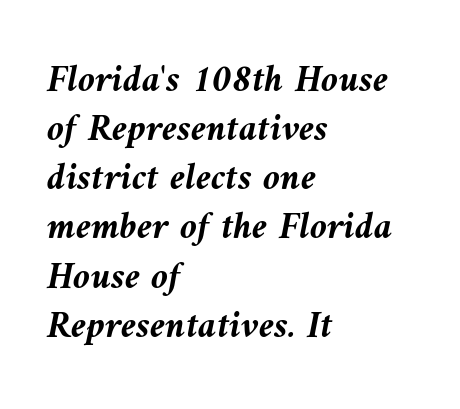
{"italic": "yes", "lean": "left", "slant_degrees": 10, "bold": "yes", "weight": "semibold", "width": "normal", "stroke_contrast": "medium", "x_height": "medium", "monospaced": "no", "underline": "no", "align": "left", "line_spacing": "normal", "line_spacing_ratio": 1.26, "letter_spacing": "normal", "letter_spacing_em": 0.0, "glyph_px": 39}
